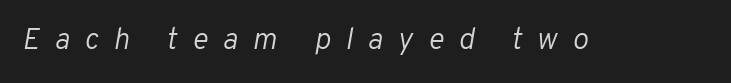
{"italic": "yes", "lean": "right", "slant_degrees": 10, "bold": "no", "weight": "light", "width": "normal", "stroke_contrast": "low", "x_height": "medium", "monospaced": "no", "underline": "no", "letter_spacing": "wide", "letter_spacing_em": 0.5, "glyph_px": 30}
